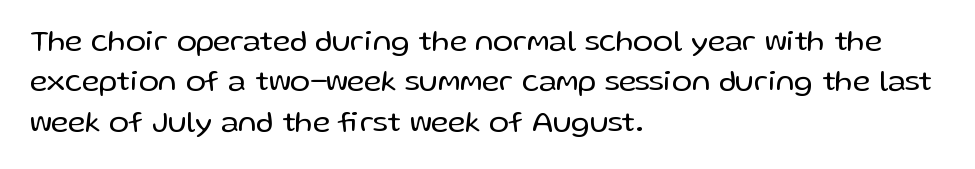
The image shows 30 px regular-weight sans-serif type, upright; set left-aligned, normal line spacing (1.35x), normal letter spacing, not underlined; low stroke contrast and a medium x-height.
